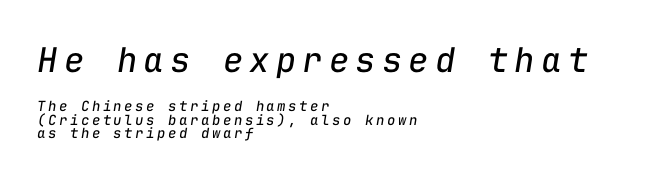
Heaviness? Minimal to ordinary, like unemphasized prose. The face used here appears at its bigger size in the upper chunk. Monospaced: the letters line up in strict vertical columns. One glance says dense: line gaps are narrower than usual.
